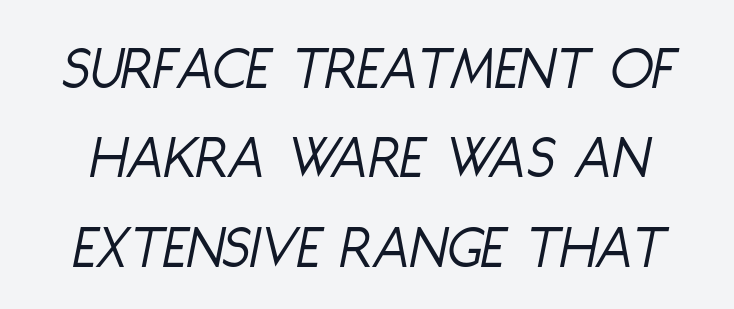
Characters follow at the spacing the type designer built in. No word sits above an underline. The rendering uses natural spacing where letterforms have individual widths. The face looks like a standard text weight, possibly lighter.
